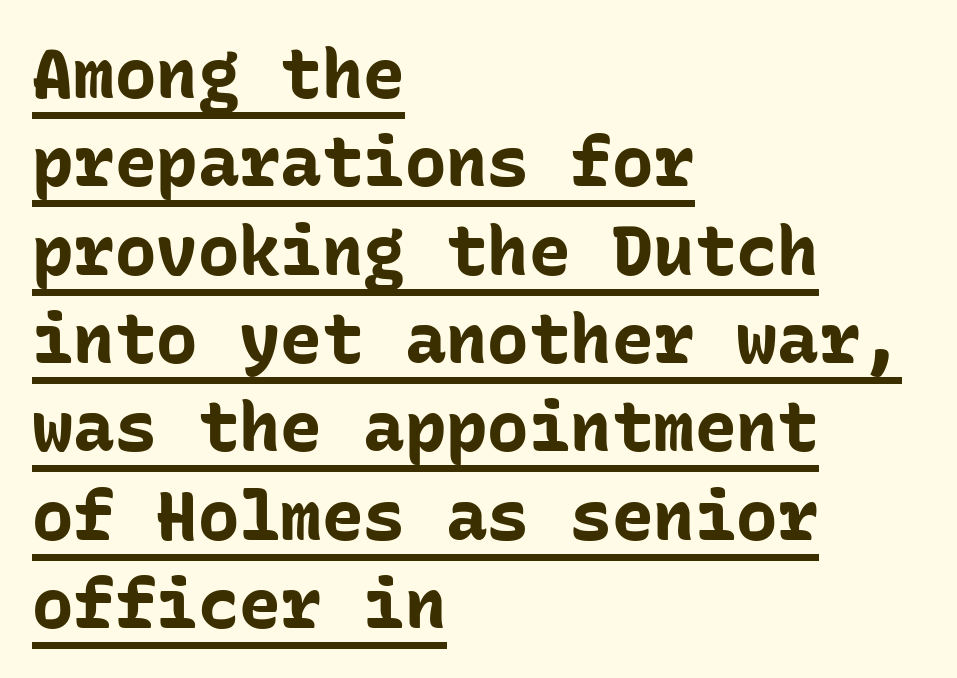
Q: Is the text bold? A: Yes.
Q: Is the text italic (slanted)? A: No, it is upright.
Q: Is the typeface a serif or a sans-serif typeface? A: Sans-serif.
Q: Is the text underlined? A: Yes.
Q: How is the paragraph aligned? A: Left-aligned.
Q: Is the spacing between letters normal or unusually wide? A: Normal.
Q: Is the spacing between lines tight, normal or loose? A: Normal.
Q: Width (condensed, normal, or wide)? A: Normal.
Q: Stroke contrast? A: Low.
Q: x-height? A: Medium.
Q: Monospaced? A: Yes.
